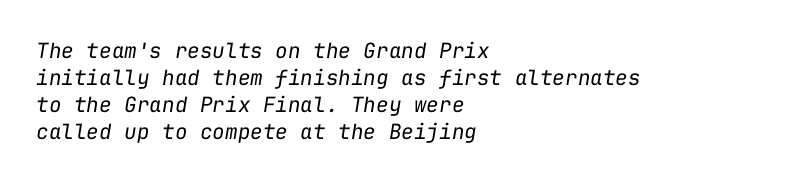
Q: Is the text bold? A: No.
Q: Is the text italic (slanted)? A: Yes, it leans right by about 9 degrees.
Q: Is the text underlined? A: No.
Q: How is the paragraph aligned? A: Left-aligned.
Q: Is the spacing between letters normal or unusually wide? A: Normal.
Q: Is the spacing between lines tight, normal or loose? A: Normal.
